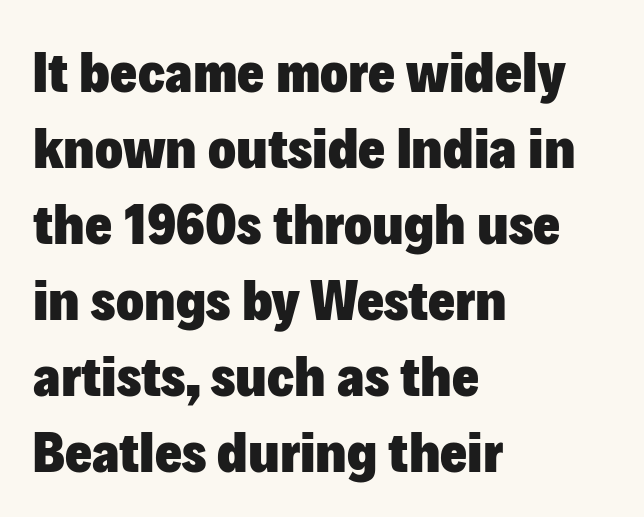
Posture: vertical. You could call the tracking neutral — neither tight nor loose. Letterform terminals end flat and unadorned throughout the passage. The zone under the glyphs is completely vacant.
